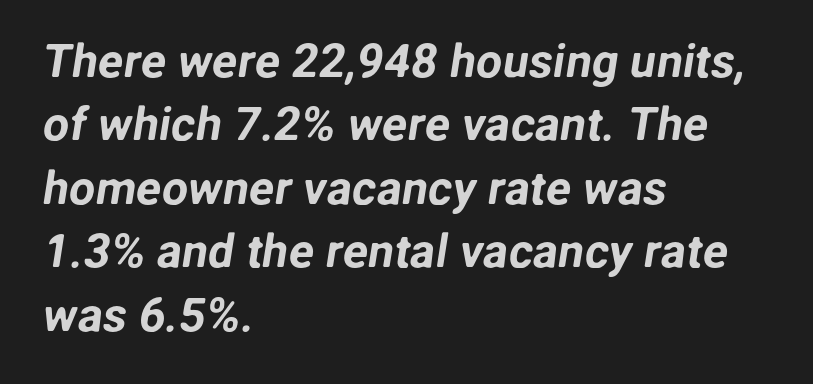
Q: Is the typeface a serif or a sans-serif typeface? A: Sans-serif.
Q: Is the text underlined? A: No.
Q: How is the paragraph aligned? A: Left-aligned.
Q: Is the spacing between letters normal or unusually wide? A: Normal.
Q: Is the spacing between lines tight, normal or loose? A: Normal.
Q: Width (condensed, normal, or wide)? A: Normal.
Q: Stroke contrast? A: Low.
Q: x-height? A: Medium.
Q: Monospaced? A: No.
